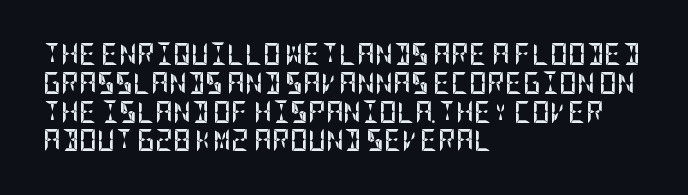
The image shows 22 px bold type, upright; set left-aligned, normal line spacing (1.31x), normal letter spacing, not underlined.
